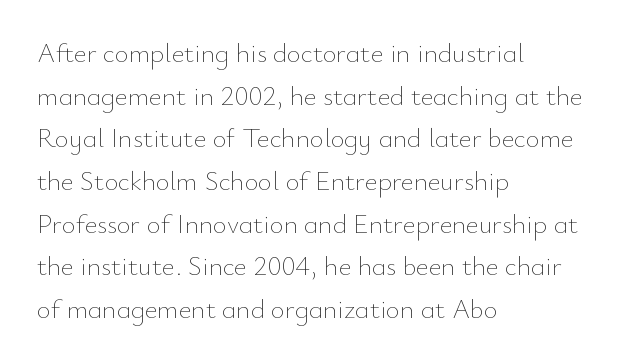
Q: Is the text bold? A: No.
Q: Is the text italic (slanted)? A: No, it is upright.
Q: Is the text underlined? A: No.
Q: How is the paragraph aligned? A: Left-aligned.
Q: Is the spacing between letters normal or unusually wide? A: Normal.
Q: Is the spacing between lines tight, normal or loose? A: Normal.
